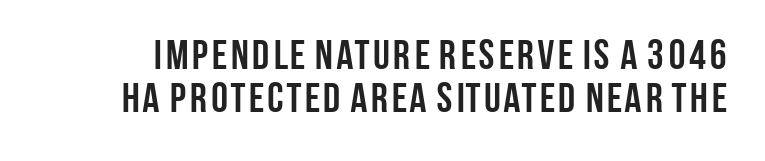
Q: Is the text bold? A: Yes.
Q: Is the text italic (slanted)? A: No, it is upright.
Q: Is the typeface a serif or a sans-serif typeface? A: Sans-serif.
Q: Is the text underlined? A: No.
Q: Is the spacing between letters normal or unusually wide? A: Normal.
Q: Is the spacing between lines tight, normal or loose? A: Tight.
Q: Width (condensed, normal, or wide)? A: Condensed.
Q: Stroke contrast? A: Low.
Q: x-height? A: Large.
Q: Monospaced? A: No.
